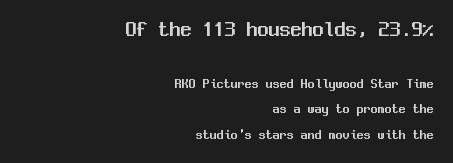
The image shows 22 px text type, upright; set right-aligned, line spacing 1.83x, normal letter spacing, not underlined; the first (top) block is 1.57x larger.
